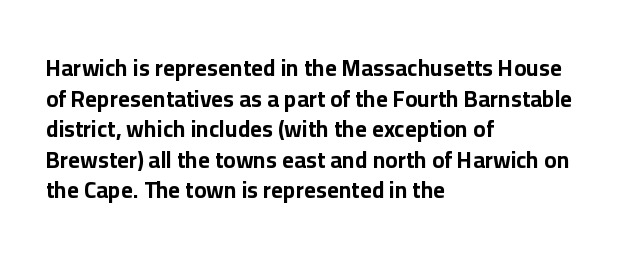
Nobody touched the tracking dial on this one. Heft: maximum for text — a bold. The rendering anchors every line to the left-hand side. The line-height multiplier appears to be the usual default.
